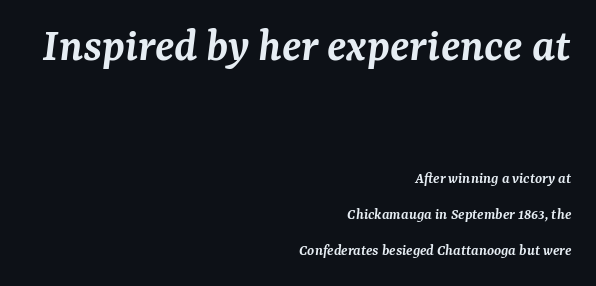
Classification — serif. Students, note that the glyphs here touch the page at normal intervals. Type without underlining. A student would call this right alignment; a typographer would say flush right, rag left. The face used here is proportionally spaced, like ordinary book or web type.
